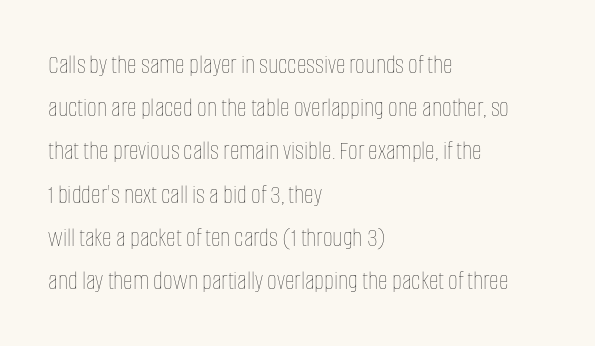
Posture: straight, roman, zero tilt. Notice how descenders clear the ascenders below comfortably — that's standard leading. Visually the block forms a straight wall on the left and a jagged coastline on the right. Descenders hang freely into open space. The type is set solid horizontally, with unmodified tracking. Heft: none added — not bold.
